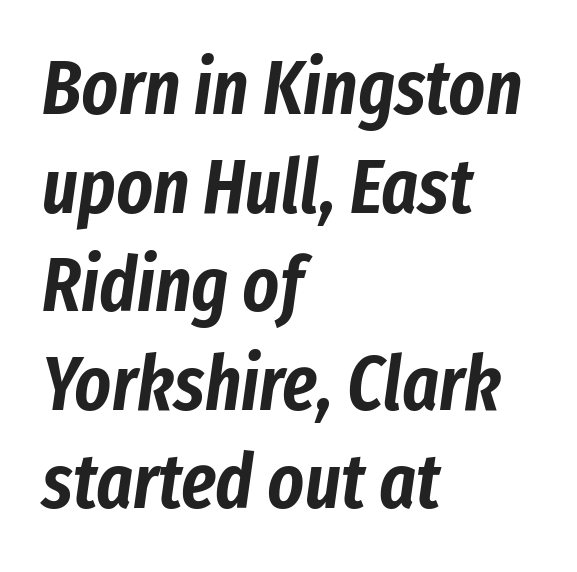
Q: Is the text italic (slanted)? A: Yes, it leans right by about 8 degrees.
Q: Is the text underlined? A: No.
Q: How is the paragraph aligned? A: Left-aligned.
Q: Is the spacing between letters normal or unusually wide? A: Normal.
Q: Is the spacing between lines tight, normal or loose? A: Normal.
Q: Width (condensed, normal, or wide)? A: Condensed.
Q: Stroke contrast? A: Low.
Q: x-height? A: Medium.
Q: Monospaced? A: No.
